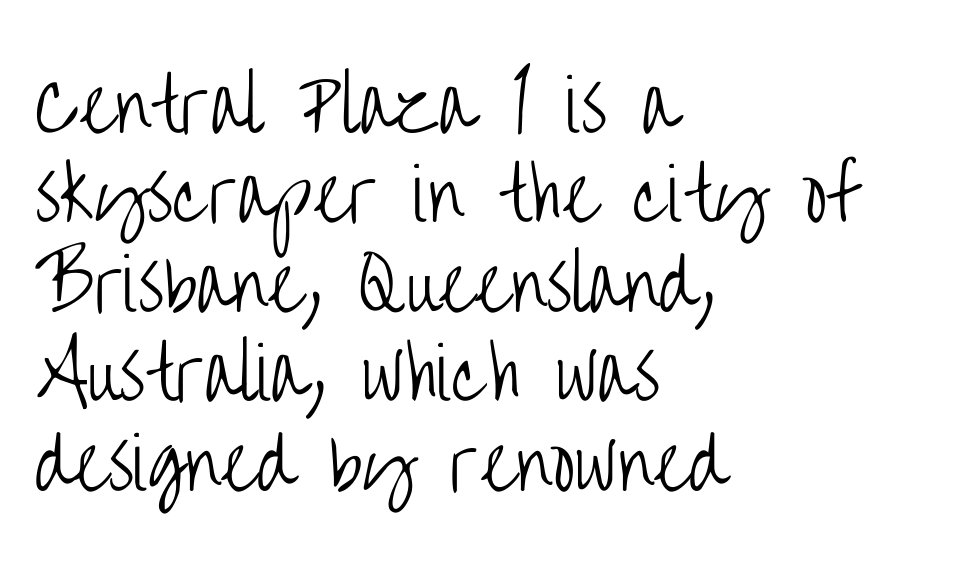
{"serif": "no", "italic": "no", "bold": "no", "weight": "light", "width": "condensed", "stroke_contrast": "low", "x_height": "large", "monospaced": "no", "underline": "no", "align": "left", "line_spacing": "normal", "line_spacing_ratio": 1.26, "letter_spacing": "normal", "letter_spacing_em": 0.0, "glyph_px": 71}
